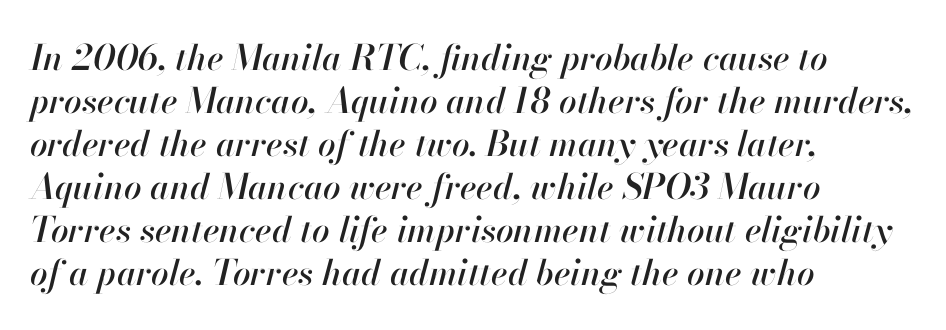
Q: Is the text italic (slanted)? A: Yes, it leans right by about 13 degrees.
Q: Is the text underlined? A: No.
Q: How is the paragraph aligned? A: Left-aligned.
Q: Is the spacing between letters normal or unusually wide? A: Normal.
Q: Width (condensed, normal, or wide)? A: Normal.
Q: Stroke contrast? A: High.
Q: x-height? A: Small.
Q: Monospaced? A: No.
